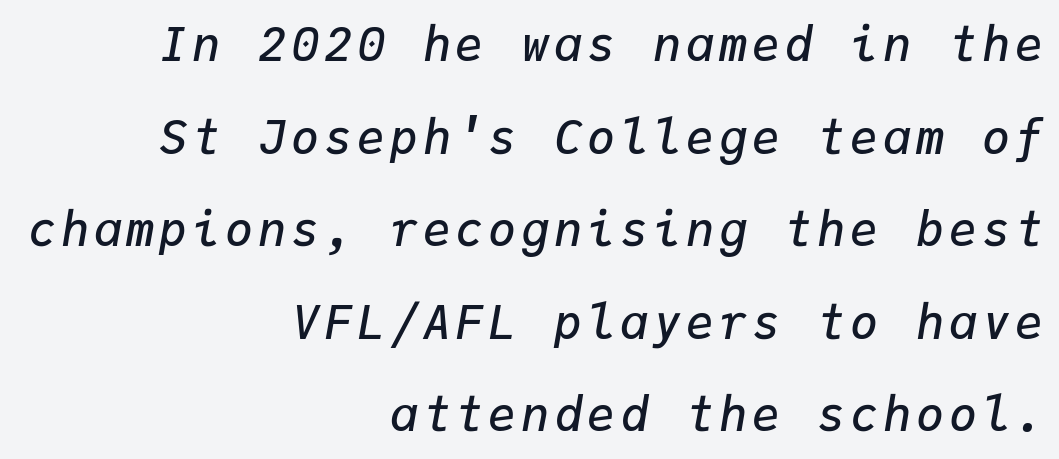
This rendering features lettering with no underline. Rows of type keep a wide berth in the vertical direction. Its strokes are somewhat broadened, the hallmark of semibold type. The whole block is typeset with a tilt. The paragraph shown leans on its right margin.
